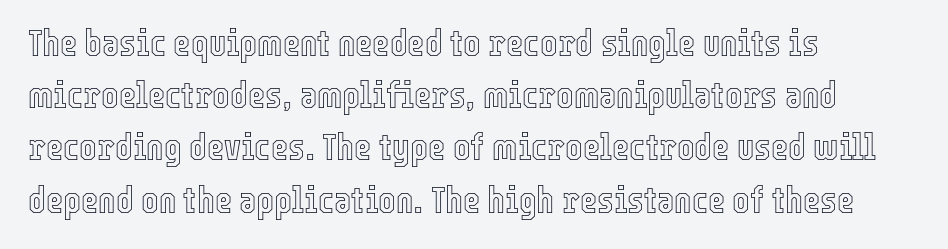
Q: Is the text italic (slanted)? A: No, it is upright.
Q: Is the text underlined? A: No.
Q: How is the paragraph aligned? A: Left-aligned.
Q: Is the spacing between letters normal or unusually wide? A: Normal.
Q: Is the spacing between lines tight, normal or loose? A: Normal.
Q: Width (condensed, normal, or wide)? A: Condensed.
Q: x-height? A: Medium.
Q: Monospaced? A: No.
